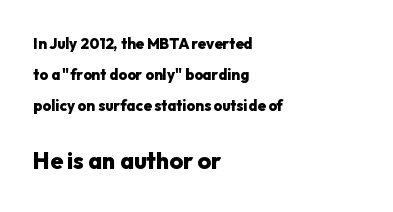
Which of the two is more prominent by size? The second, at the bottom. Decoration check: the copy has no underline. Style check: upright. The font is running at its bold setting.
